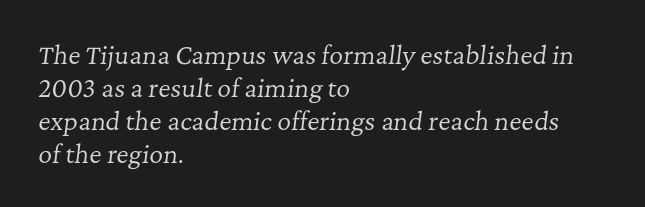
The image shows 24 px text type, italic (leaning right); set left-aligned, normal line spacing (1.37x), normal letter spacing, not underlined.
